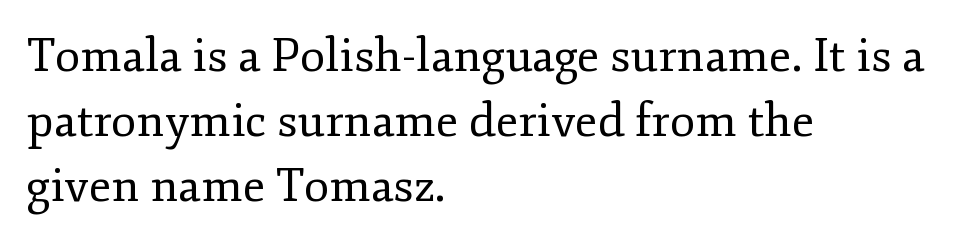
The image shows 46 px regular-weight serif type, upright; set left-aligned, normal line spacing (1.41x), normal letter spacing, not underlined; low stroke contrast and a small x-height.
